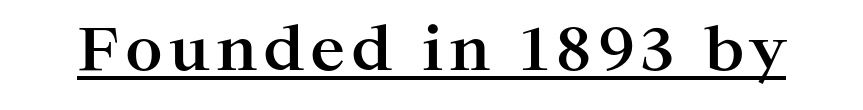
{"serif": "yes", "italic": "no", "bold": "yes", "weight": "bold", "width": "wide", "stroke_contrast": "high", "x_height": "medium", "monospaced": "no", "underline": "yes", "glyph_px": 59}
